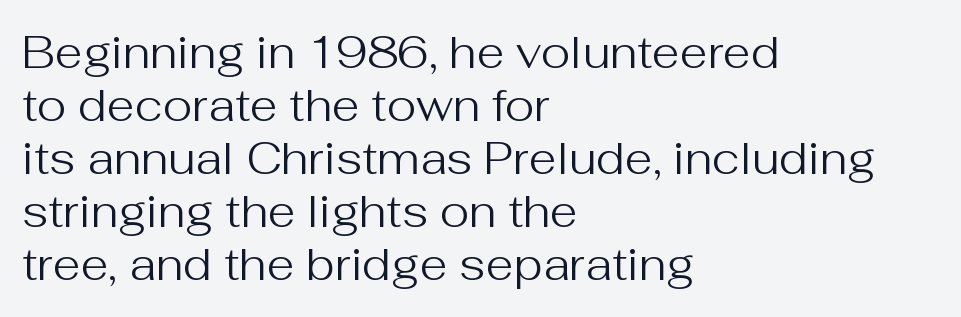
Italic? Not at all — the glyphs are vertical. Type without underlining. Is this a sans? Yes — the strokes have no serifs. One-word summary of the alignment: left. Spacing verdict: proportional, widths tailored to each character.
